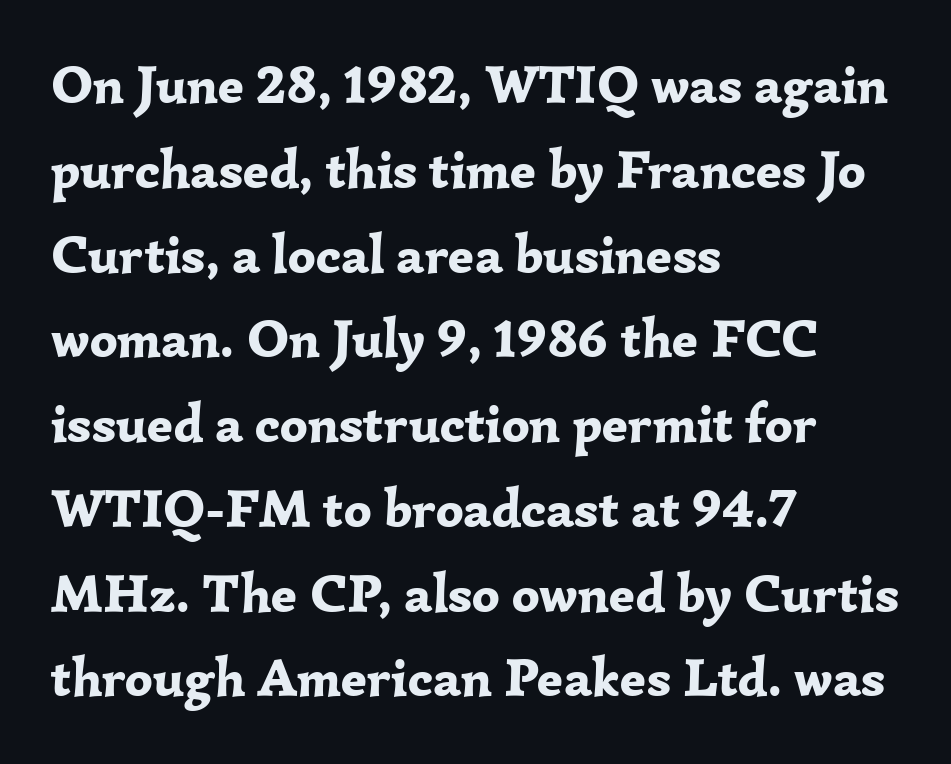
Horizontally, the lines are justified to the leading edge only. The characters look thick and weighty, a clear bold. Underlining? Definitely not there. Do the characters align in a grid? No, the font is proportional. Caption: standard tracking, unaltered.
